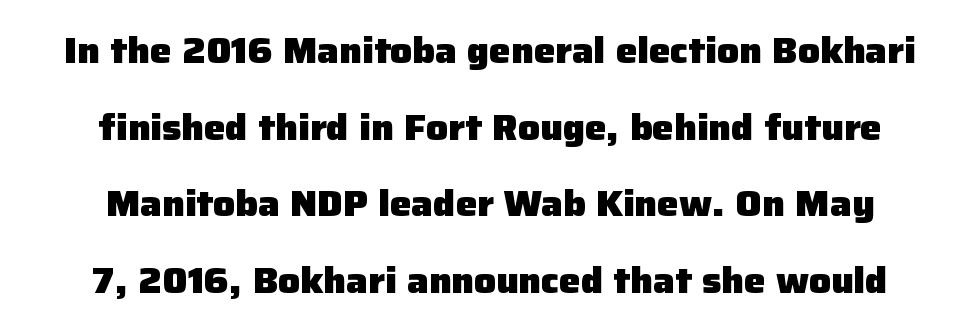
{"serif": "no", "italic": "no", "bold": "yes", "weight": "heavy", "width": "normal", "stroke_contrast": "low", "x_height": "medium", "monospaced": "no", "underline": "no", "align": "center", "line_spacing": "loose", "line_spacing_ratio": 2.13, "letter_spacing": "normal", "letter_spacing_em": 0.0, "glyph_px": 36}
